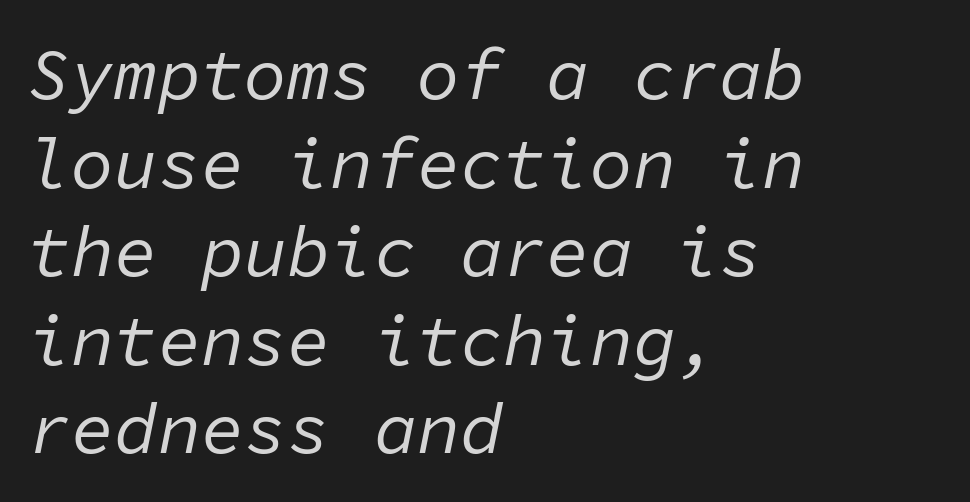
{"italic": "yes", "lean": "right", "slant_degrees": 11, "bold": "no", "weight": "regular", "width": "normal", "stroke_contrast": "low", "x_height": "medium", "monospaced": "yes", "underline": "no", "align": "left", "line_spacing_ratio": 1.23, "letter_spacing": "normal", "letter_spacing_em": 0.0, "glyph_px": 72}
